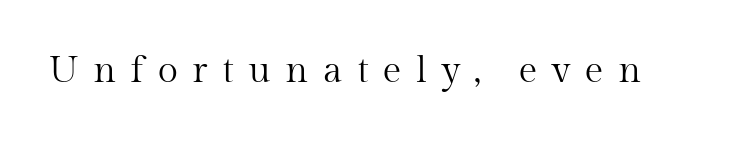
The image shows 37 px regular-weight serif type, upright; set unusually wide letter spacing (+0.39 em), not underlined; medium stroke contrast and a medium x-height.
